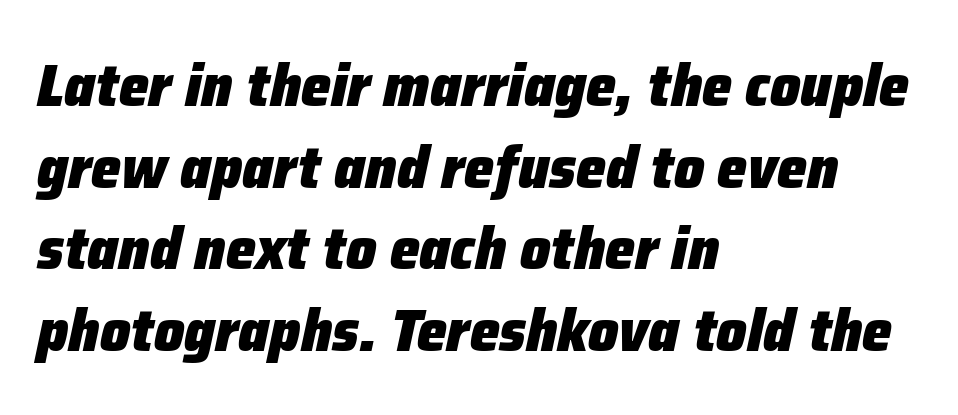
{"italic": "yes", "lean": "right", "slant_degrees": 12, "bold": "yes", "weight": "heavy", "width": "normal", "stroke_contrast": "low", "x_height": "medium", "monospaced": "no", "underline": "no", "align": "left", "line_spacing": "normal", "line_spacing_ratio": 1.36, "letter_spacing": "normal", "letter_spacing_em": 0.0, "glyph_px": 60}
